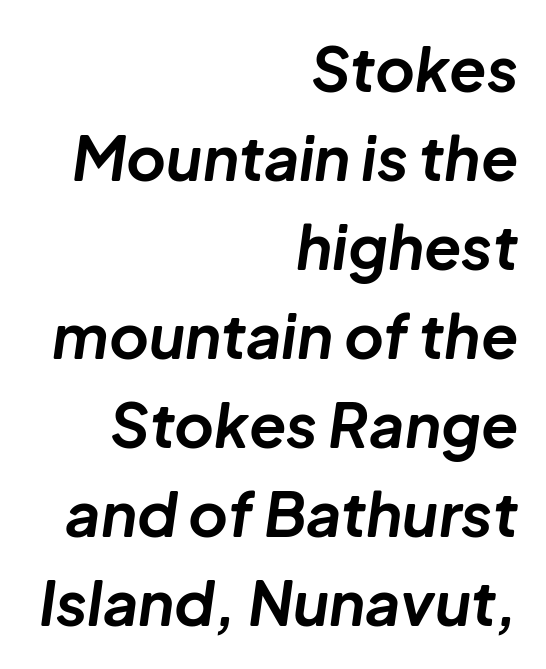
{"italic": "yes", "lean": "right", "slant_degrees": 8, "bold": "yes", "weight": "bold", "width": "normal", "stroke_contrast": "low", "x_height": "medium", "monospaced": "no", "underline": "no", "align": "right", "line_spacing": "normal", "line_spacing_ratio": 1.46, "letter_spacing": "normal", "letter_spacing_em": 0.0, "glyph_px": 61}
